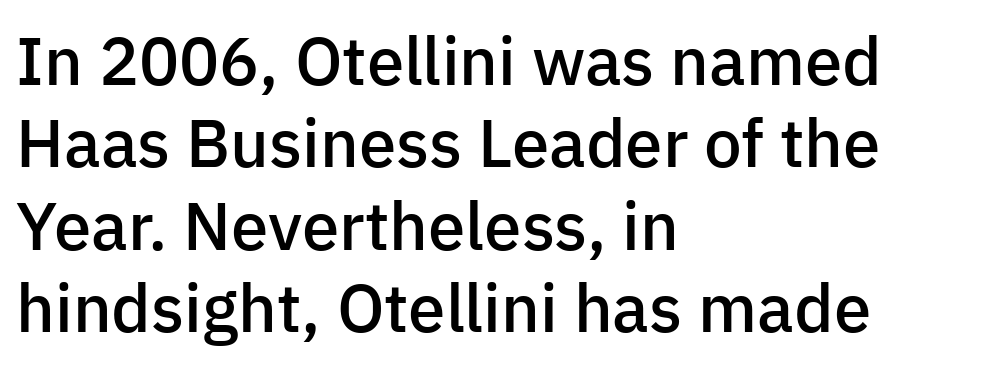
{"serif": "no", "italic": "no", "bold": "semi", "weight": "semibold", "width": "normal", "stroke_contrast": "low", "x_height": "medium", "monospaced": "no", "underline": "no", "align": "left", "line_spacing_ratio": 1.23, "letter_spacing": "normal", "letter_spacing_em": 0.0, "glyph_px": 67}
